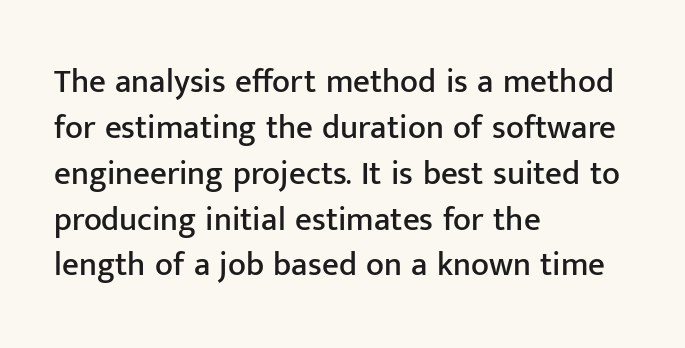
Leftover space on each line is placed entirely after the last word. No word sits above an underline. Regular leading. Inter-character spacing is left at the font's built-in metrics. Think of a printed novel: that variable character pitch is what you see here.
